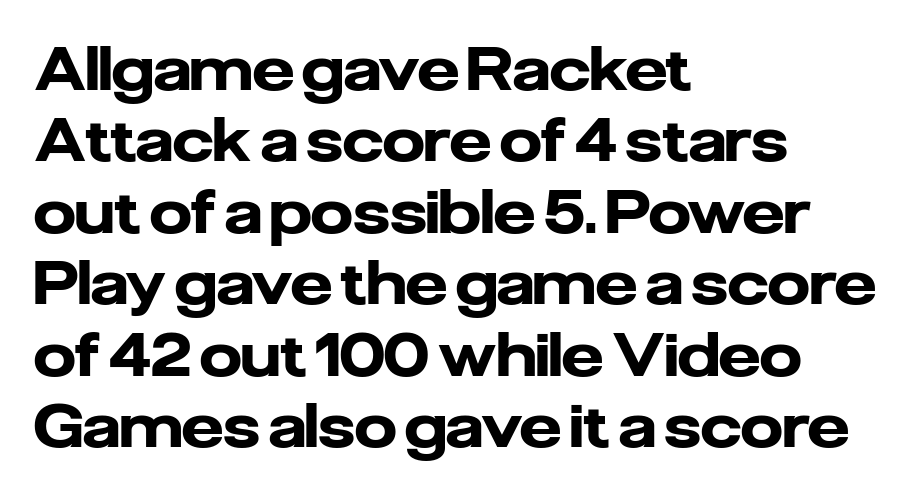
Q: Is the text bold? A: Yes.
Q: Is the text italic (slanted)? A: No, it is upright.
Q: Is the typeface a serif or a sans-serif typeface? A: Sans-serif.
Q: Is the text underlined? A: No.
Q: How is the paragraph aligned? A: Left-aligned.
Q: Is the spacing between letters normal or unusually wide? A: Normal.
Q: Width (condensed, normal, or wide)? A: Normal.
Q: Stroke contrast? A: Low.
Q: x-height? A: Medium.
Q: Monospaced? A: No.
